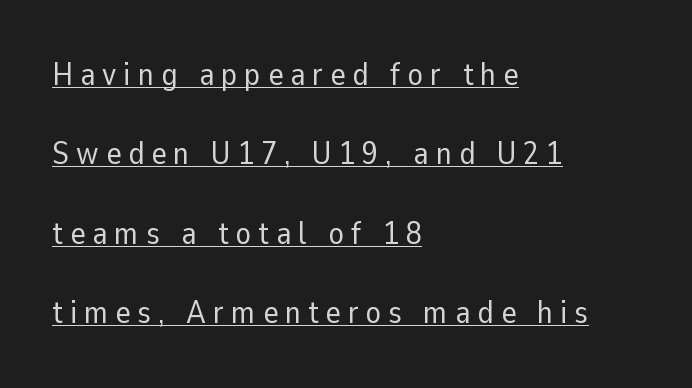
The image shows 32 px regular-weight sans-serif type, upright; set left-aligned, loose line spacing (2.48x), unusually wide letter spacing (+0.22 em), underlined; low stroke contrast and a medium x-height.
